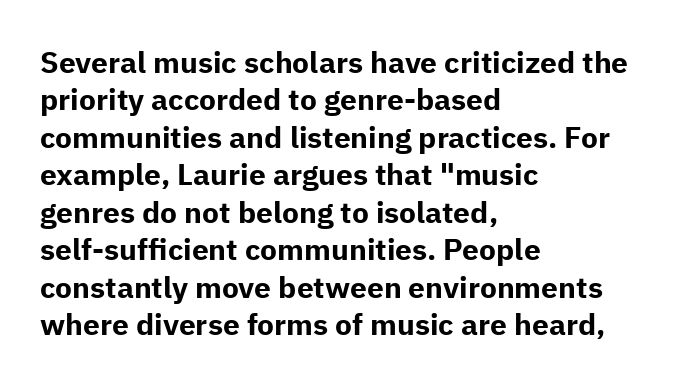
No extra tracking has been applied to these lines. Quick note: not italic, upright. Students, this is bold: see how much ink each stroke carries. Glance below the letters and you will spot only blank space. The passage shown is typed in a proportional face where columns would drift.
